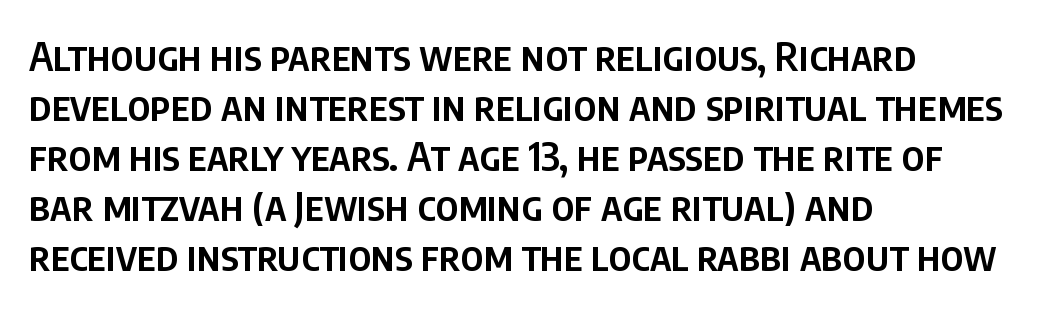
Q: Is the text bold? A: Semi-bold.
Q: Is the text italic (slanted)? A: No, it is upright.
Q: Is the typeface a serif or a sans-serif typeface? A: Sans-serif.
Q: Is the text underlined? A: No.
Q: How is the paragraph aligned? A: Left-aligned.
Q: Is the spacing between letters normal or unusually wide? A: Normal.
Q: Is the spacing between lines tight, normal or loose? A: Normal.
Q: Width (condensed, normal, or wide)? A: Condensed.
Q: Stroke contrast? A: Low.
Q: x-height? A: Large.
Q: Monospaced? A: No.
